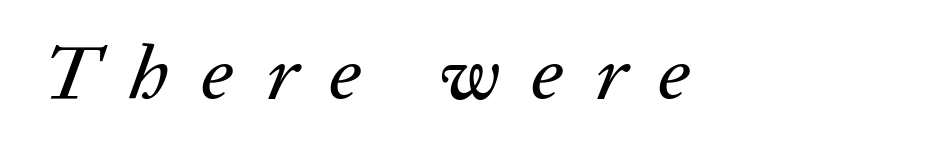
The image shows 76 px text type, italic (leaning right); set unusually wide letter spacing (+0.43 em), not underlined; low stroke contrast and a medium x-height.
